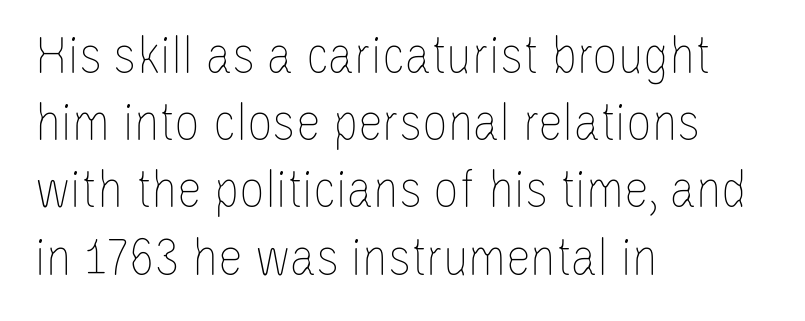
{"italic": "no", "bold": "no", "weight": "thin", "width": "condensed", "stroke_contrast": "low", "x_height": "large", "monospaced": "no", "underline": "no", "align": "left", "line_spacing_ratio": 1.2, "letter_spacing": "normal", "letter_spacing_em": 0.0, "glyph_px": 56}
